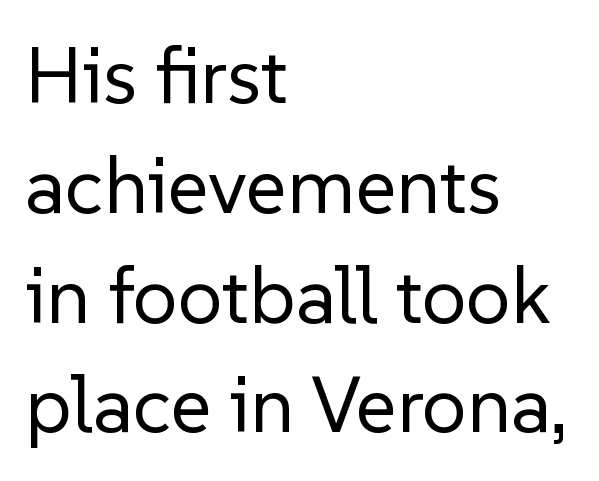
The image shows 79 px regular-weight sans-serif type, upright; set left-aligned, normal line spacing (1.39x), normal letter spacing, not underlined; low stroke contrast and a medium x-height.
